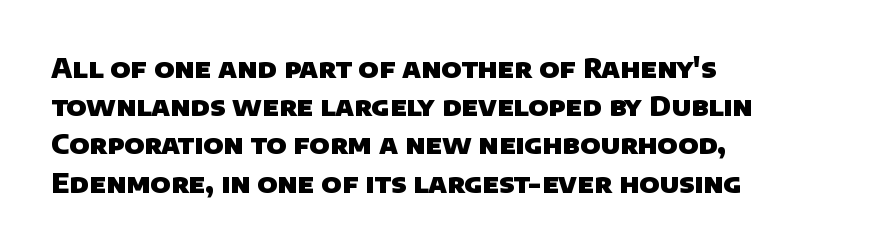
Leading: standard. The line texture is even and compact thanks to regular tracking. The passage is arranged the way most books set body copy — flush left. What weight is shown? A full bold with thick strokes. Clear beneath every line of the passage.
